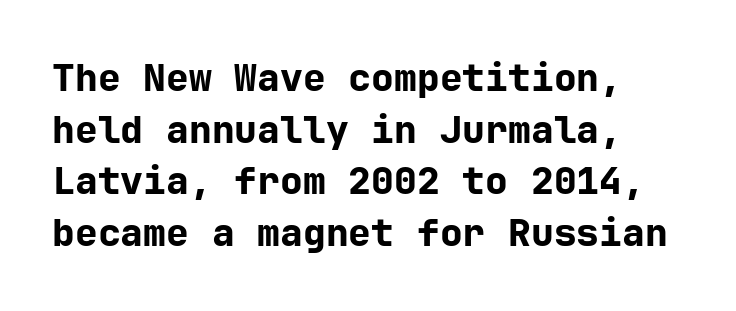
Q: Is the text bold? A: Yes.
Q: Is the text italic (slanted)? A: No, it is upright.
Q: Is the typeface a serif or a sans-serif typeface? A: Sans-serif.
Q: Is the text underlined? A: No.
Q: Is the spacing between letters normal or unusually wide? A: Normal.
Q: Is the spacing between lines tight, normal or loose? A: Normal.
Q: Width (condensed, normal, or wide)? A: Normal.
Q: Stroke contrast? A: Low.
Q: x-height? A: Medium.
